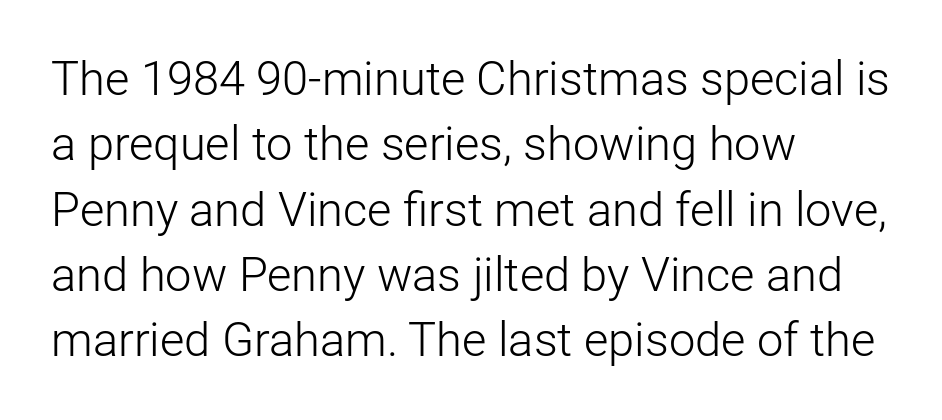
{"serif": "no", "italic": "no", "bold": "no", "weight": "light", "width": "normal", "stroke_contrast": "low", "x_height": "medium", "monospaced": "no", "underline": "no", "align": "left", "line_spacing": "normal", "line_spacing_ratio": 1.39, "letter_spacing": "normal", "letter_spacing_em": 0.0, "glyph_px": 47}
